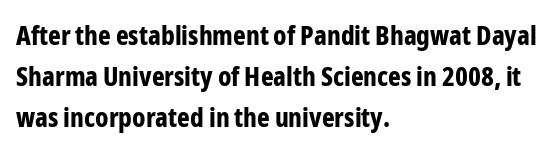
Q: Is the text bold? A: Yes.
Q: Is the text italic (slanted)? A: No, it is upright.
Q: Is the text underlined? A: No.
Q: How is the paragraph aligned? A: Left-aligned.
Q: Is the spacing between letters normal or unusually wide? A: Normal.
Q: Is the spacing between lines tight, normal or loose? A: Normal.
